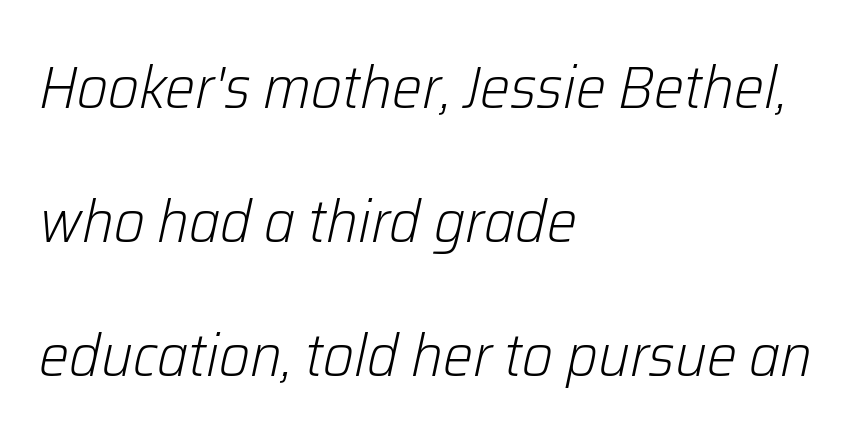
The face used here has a pronounced slope to its letters. Interline gaps are noticeably wide in this sample. This sample has the flowing, uneven cadence of proportional lettering. Inter-character spacing is left at the font's built-in metrics.
